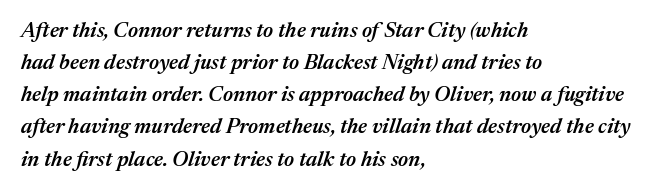
{"italic": "yes", "lean": "right", "slant_degrees": 17, "bold": "semi", "underline": "no", "align": "left", "line_spacing": "normal", "line_spacing_ratio": 1.53, "letter_spacing": "normal", "letter_spacing_em": 0.0, "glyph_px": 21}
